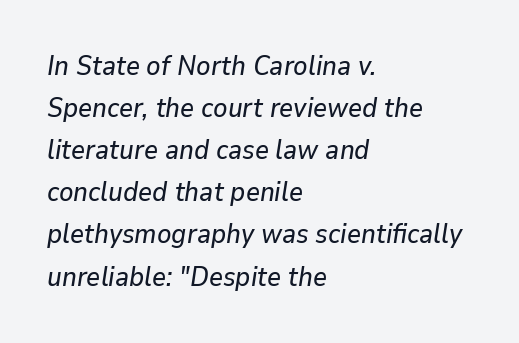
Q: Is the text italic (slanted)? A: Yes, it leans right by about 9 degrees.
Q: Is the text underlined? A: No.
Q: How is the paragraph aligned? A: Left-aligned.
Q: Is the spacing between letters normal or unusually wide? A: Normal.
Q: Is the spacing between lines tight, normal or loose? A: Normal.
